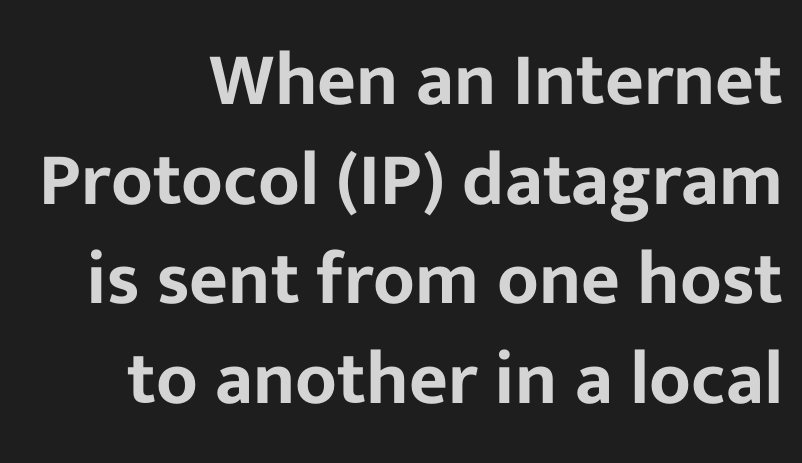
Letter spacing: default. These lines were composed using upright roman letters. Unmarked baselines from the first word to the last. Think of a printed novel: that variable character pitch is what you see here. Horizontally, the lines are justified to the trailing edge only. This is sans-serif lettering, the kind often seen on screens and signage.
